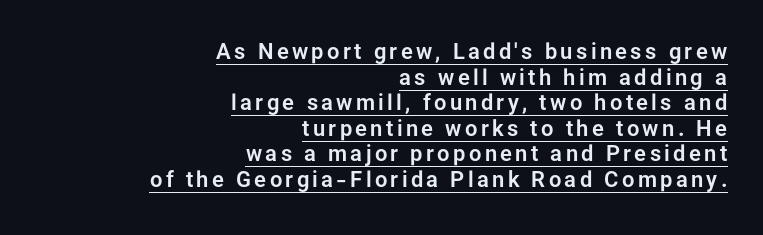
Q: Is the text italic (slanted)? A: No, it is upright.
Q: Is the text underlined? A: Yes.
Q: How is the paragraph aligned? A: Right-aligned.
